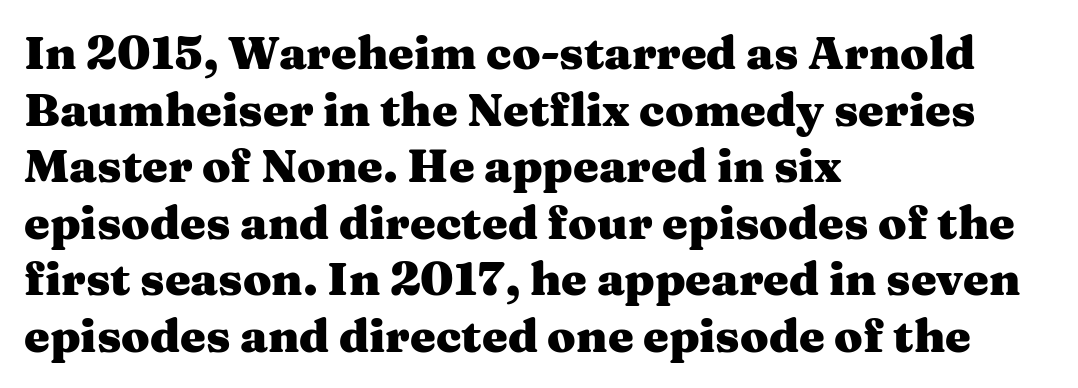
The image shows 46 px heavy, wide serif type, upright; set left-aligned, line spacing 1.23x, normal letter spacing, not underlined; medium stroke contrast and a medium x-height.
